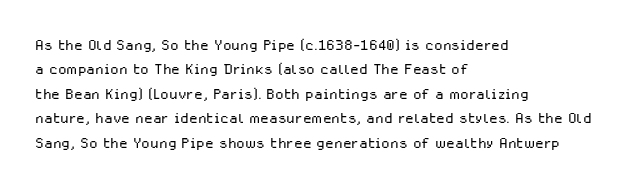
These lines keep a tight, regular rhythm from letter to letter. In CSS terms this would be text-align: left. Weight: in the light-to-regular range. This is roman type, the default non-slanted kind. Decoration check: the copy has no underline.
